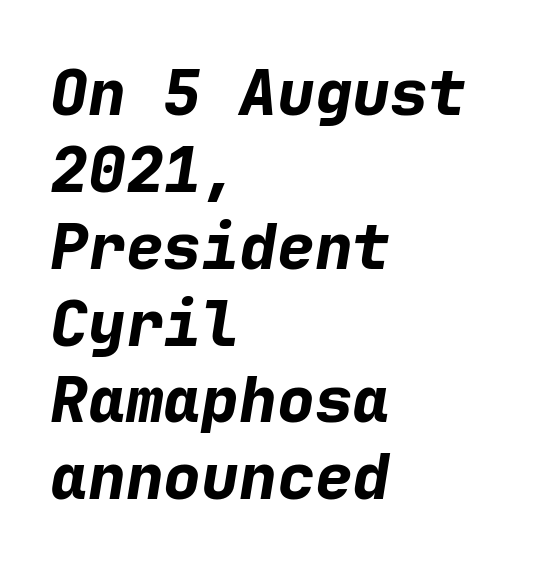
Q: Is the text bold? A: Yes.
Q: Is the text italic (slanted)? A: Yes, it leans right by about 9 degrees.
Q: Is the text underlined? A: No.
Q: How is the paragraph aligned? A: Left-aligned.
Q: Is the spacing between letters normal or unusually wide? A: Normal.
Q: Width (condensed, normal, or wide)? A: Normal.
Q: Stroke contrast? A: Low.
Q: x-height? A: Medium.
Q: Monospaced? A: Yes.
